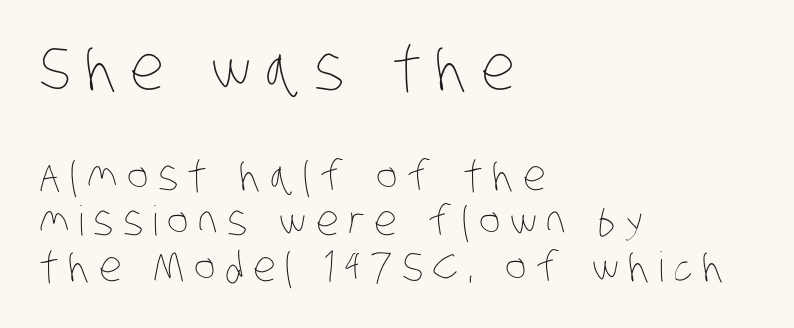
Q: Is the text bold? A: No.
Q: Is the text underlined? A: No.
Q: How is the paragraph aligned? A: Left-aligned.
Q: Is the spacing between letters normal or unusually wide? A: Unusually wide.
Q: Is the spacing between lines tight, normal or loose? A: Tight.
Q: Which block of text is set in a larger size, the first (top) or the second (bottom)? A: The first (top) one.
Q: Width (condensed, normal, or wide)? A: Condensed.
Q: Stroke contrast? A: Low.
Q: x-height? A: Large.
Q: Monospaced? A: No.
